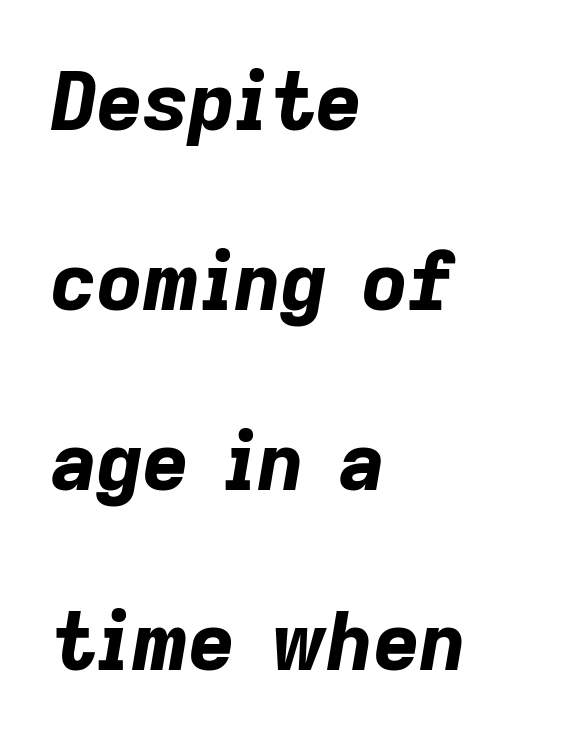
{"italic": "yes", "lean": "right", "slant_degrees": 9, "bold": "yes", "weight": "bold", "width": "normal", "stroke_contrast": "low", "x_height": "medium", "monospaced": "no", "underline": "no", "align": "left", "line_spacing": "loose", "line_spacing_ratio": 2.25, "letter_spacing": "normal", "letter_spacing_em": 0.0, "glyph_px": 80}
